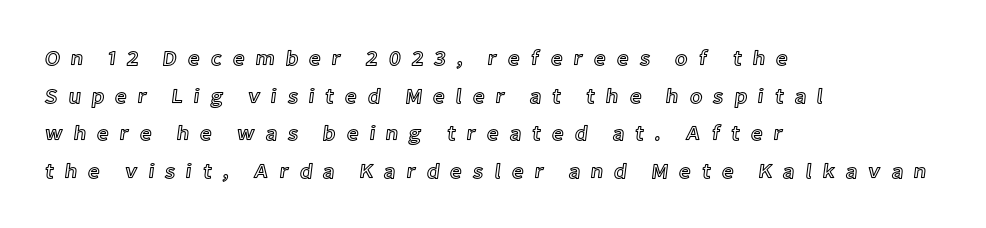
Q: Is the text italic (slanted)? A: Yes.
Q: Is the text underlined? A: No.
Q: How is the paragraph aligned? A: Left-aligned.
Q: Is the spacing between letters normal or unusually wide? A: Unusually wide.
